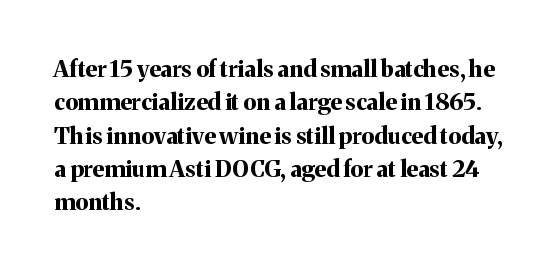
Every letter is thick-stroked: bold, no question. The space directly below the letters is spotless. How would I describe the line gaps? Plain and ordinary. A classic flush-left, rag-right setting is used for this passage. The specimen reads as upright at a glance.
